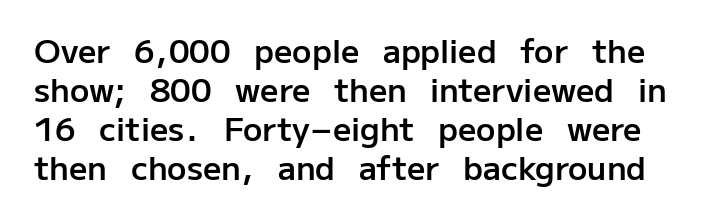
Q: Is the text bold? A: Semi-bold.
Q: Is the text italic (slanted)? A: No, it is upright.
Q: Is the typeface a serif or a sans-serif typeface? A: Sans-serif.
Q: Is the text underlined? A: No.
Q: Is the spacing between letters normal or unusually wide? A: Normal.
Q: Width (condensed, normal, or wide)? A: Normal.
Q: Stroke contrast? A: Low.
Q: x-height? A: Medium.
Q: Monospaced? A: No.
